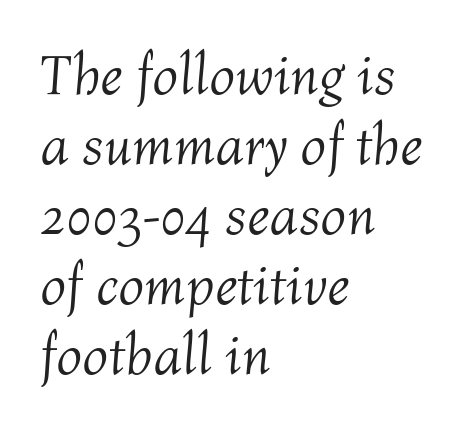
The image shows 57 px light type, italic (leaning right); set left-aligned, line spacing 1.23x, normal letter spacing, not underlined; medium stroke contrast and a medium x-height.
